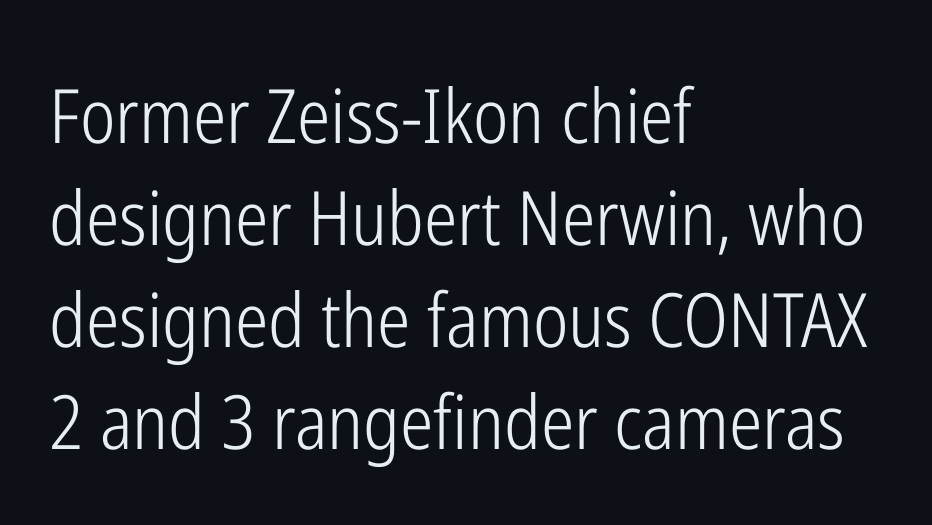
The image shows 75 px light, condensed sans-serif type, upright; set left-aligned, normal line spacing (1.36x), normal letter spacing, not underlined; low stroke contrast and a medium x-height.
